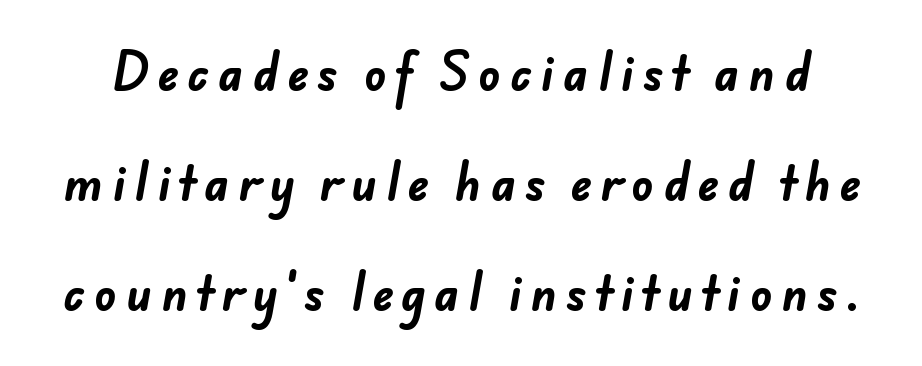
Q: Is the text bold? A: Yes.
Q: Is the typeface a serif or a sans-serif typeface? A: Sans-serif.
Q: Is the text underlined? A: No.
Q: Is the spacing between letters normal or unusually wide? A: Unusually wide.
Q: Is the spacing between lines tight, normal or loose? A: Loose.
Q: Width (condensed, normal, or wide)? A: Normal.
Q: Stroke contrast? A: Low.
Q: x-height? A: Small.
Q: Monospaced? A: No.
